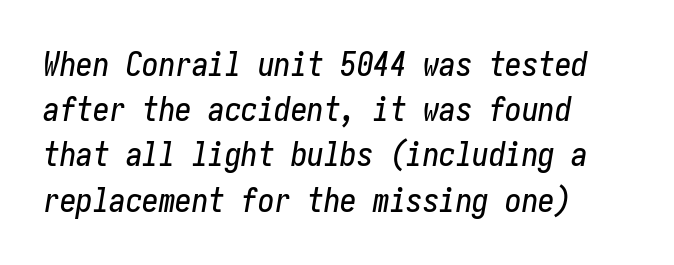
The image shows 33 px condensed type, italic (leaning right); set left-aligned, normal line spacing (1.37x), normal letter spacing, not underlined; low stroke contrast and a medium x-height.
